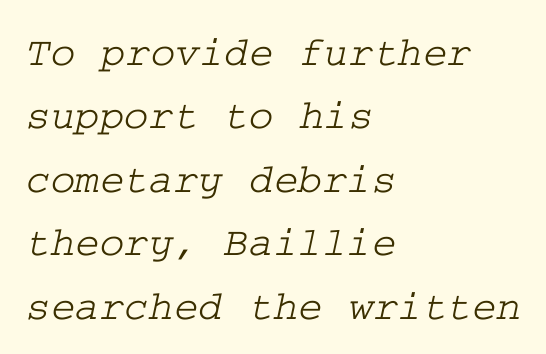
The passage shown is not underscored anywhere. In CSS terms this would be text-align: left. This is serif lettering, the kind often seen in printed books. Normally led — the rows are evenly, conventionally spaced. Default kerning and tracking; the words read as compact shapes.
